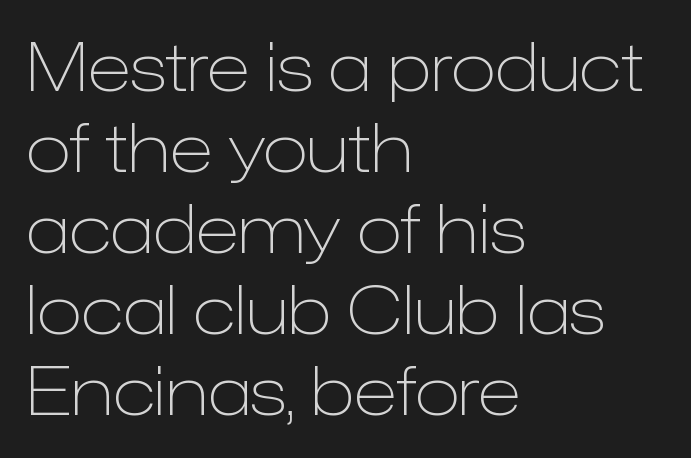
{"serif": "no", "italic": "no", "bold": "no", "weight": "light", "width": "normal", "stroke_contrast": "low", "x_height": "medium", "monospaced": "no", "underline": "no", "align": "left", "line_spacing_ratio": 1.21, "letter_spacing": "normal", "letter_spacing_em": 0.0, "glyph_px": 67}
